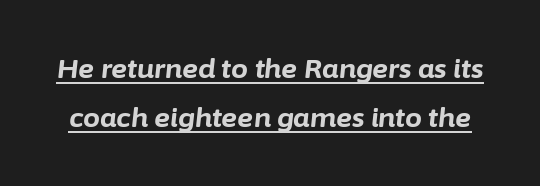
{"italic": "yes", "lean": "right", "slant_degrees": 6, "bold": "yes", "underline": "yes", "line_spacing_ratio": 1.81, "letter_spacing": "normal", "letter_spacing_em": 0.0, "glyph_px": 27}
